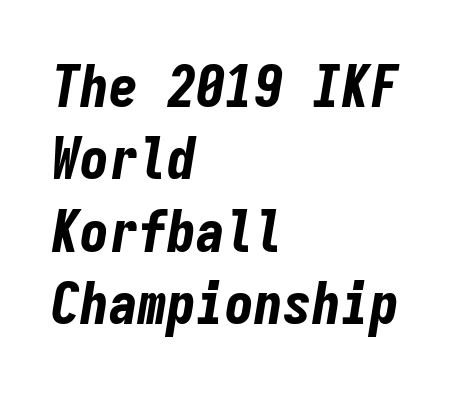
Vertically, the passage feels balanced, rows spaced as you'd expect. Glyph-to-glyph distance matches everyday printed text. The whole block is typeset with a tilt. Horizontally, the lines are justified to the leading edge only.
